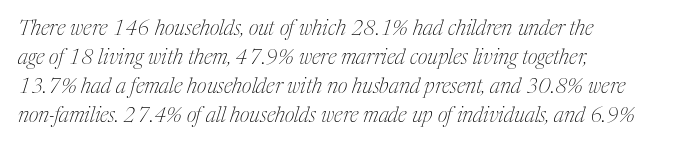
Counters stay open thanks to moderate or lighter strokes. The compositor pushed each line to the left boundary. The area under the type is left untouched. Regular leading. Here the glyphs are tracked normally, forming tight word shapes. There's an unmistakable incline to the writing here.
